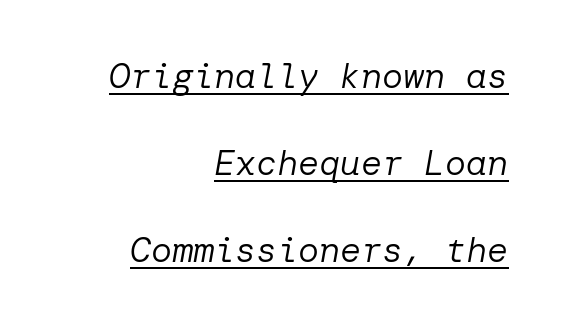
{"italic": "yes", "lean": "right", "slant_degrees": 10, "bold": "no", "weight": "regular", "width": "normal", "stroke_contrast": "low", "x_height": "medium", "underline": "yes", "align": "right", "line_spacing": "loose", "line_spacing_ratio": 2.49, "letter_spacing": "normal", "letter_spacing_em": 0.0, "glyph_px": 35}
